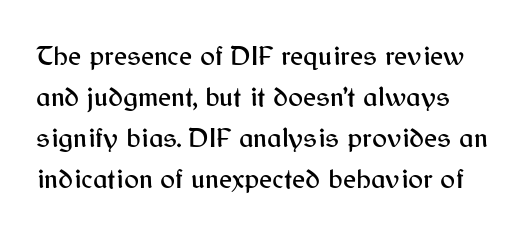
The image shows 28 px sans-serif type, upright; set normal line spacing (1.47x), normal letter spacing, not underlined; medium stroke contrast and a medium x-height.
